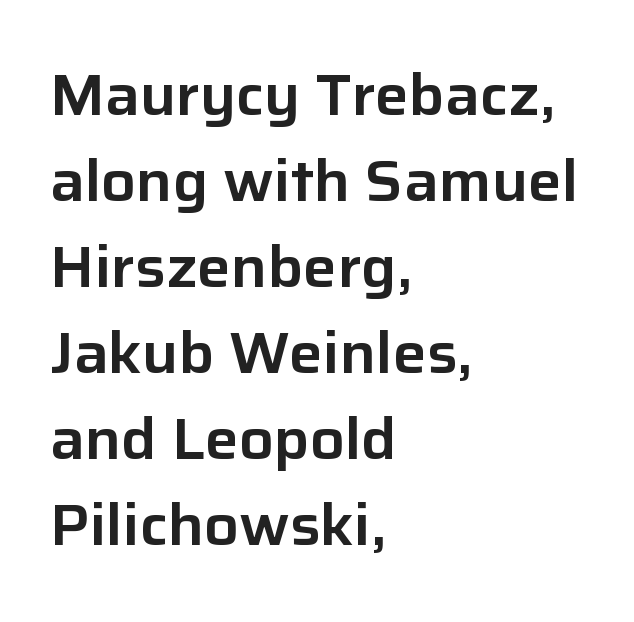
The image shows 57 px sans-serif type, upright; set left-aligned, normal line spacing (1.51x), normal letter spacing, not underlined; low stroke contrast and a medium x-height.
